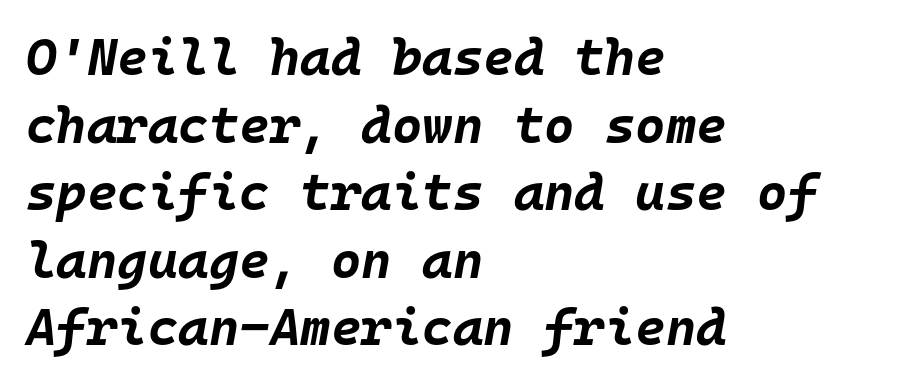
{"italic": "yes", "lean": "right", "slant_degrees": 10, "bold": "yes", "weight": "bold", "width": "normal", "stroke_contrast": "low", "x_height": "large", "monospaced": "yes", "underline": "no", "align": "left", "line_spacing": "normal", "line_spacing_ratio": 1.3, "letter_spacing": "normal", "letter_spacing_em": 0.0, "glyph_px": 52}
